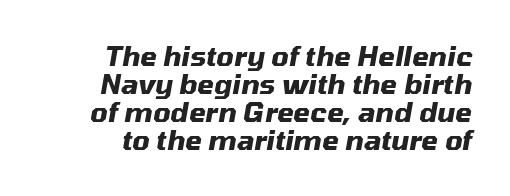
If you drew a ruler down the right edge, every line would touch it. Rule under the text: the space is simply empty. Rendered with sloped, italic letterforms. Is there much room between lines? No — they nearly touch.
